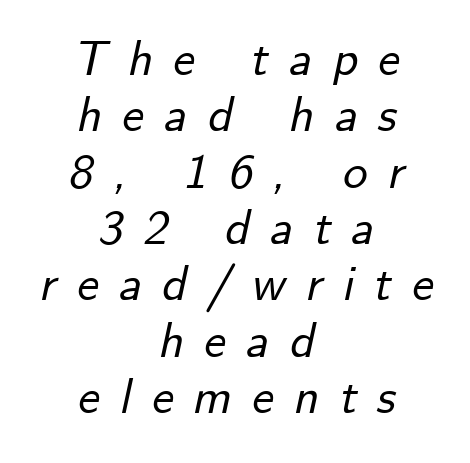
{"italic": "yes", "lean": "right", "slant_degrees": 12, "width": "normal", "stroke_contrast": "low", "x_height": "small", "monospaced": "no", "underline": "no", "align": "center", "line_spacing": "tight", "line_spacing_ratio": 1.15, "letter_spacing": "wide", "letter_spacing_em": 0.41, "glyph_px": 49}
